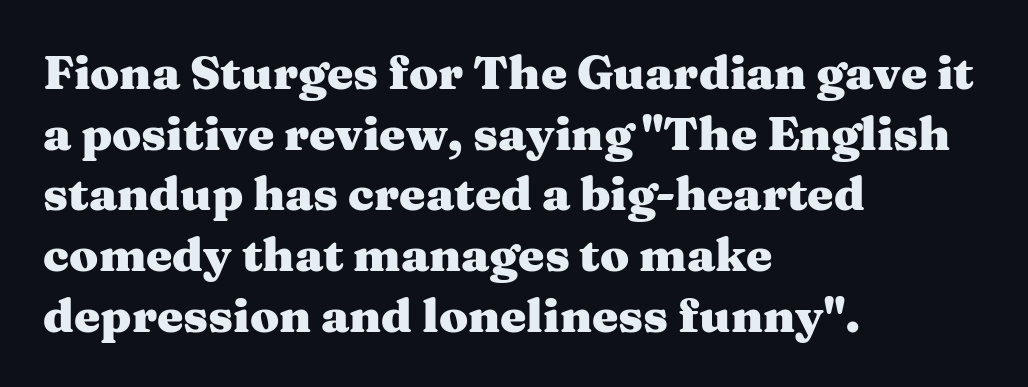
Plain, unruled lines of type. Every character sits straight up, as roman type does. Note the varied advance widths — an 'i' is clearly narrower than an 'm'. In terms of leading, this rendering sits right in the middle. The characters look thick and weighty, a clear bold.
